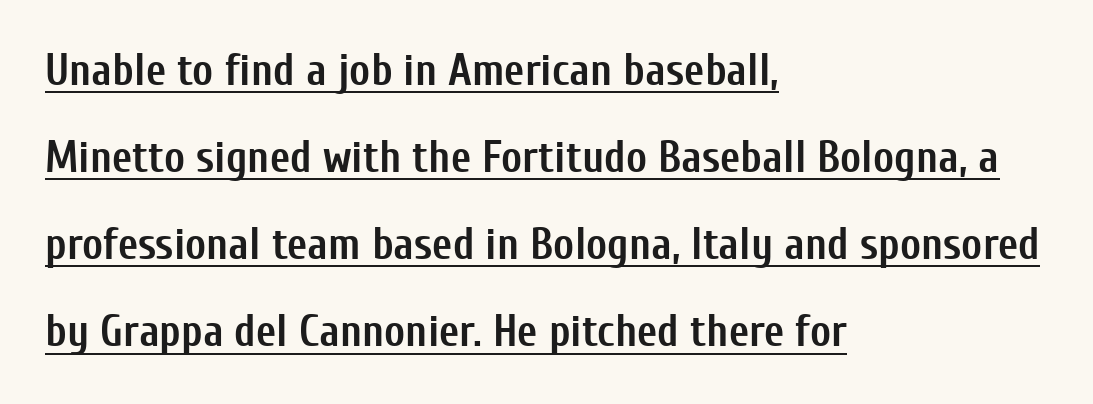
The image shows 44 px semibold, condensed sans-serif type, upright; set left-aligned, loose line spacing (1.98x), normal letter spacing, underlined; low stroke contrast and a medium x-height.
